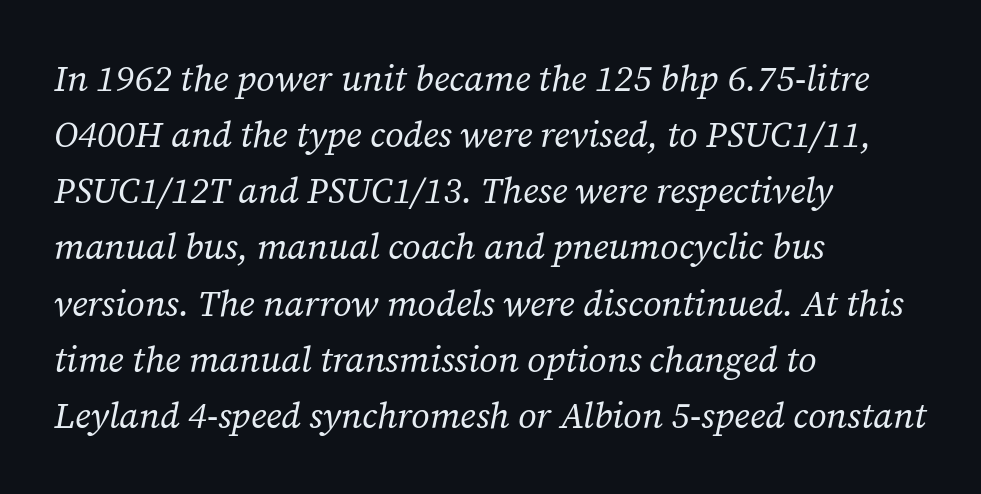
Words appear dense and cohesive because spacing is normal. The letters advance in unequal steps, a hallmark of proportional type. Words float on clear page, feet unadorned. Typeset ragged right — the left edge is the straight one. The axis of the letterforms is tilted away from vertical.
